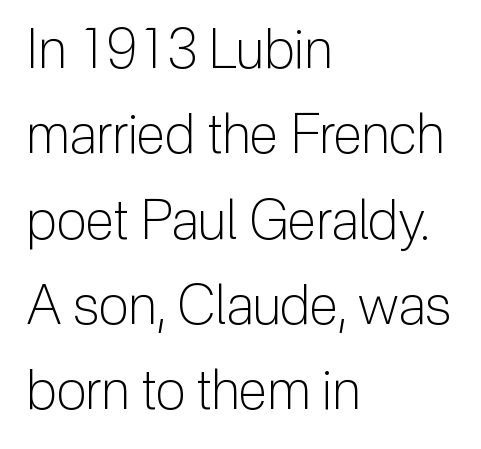
The image shows 54 px light sans-serif type, upright; set left-aligned, normal line spacing (1.58x), normal letter spacing, not underlined; low stroke contrast and a medium x-height.
